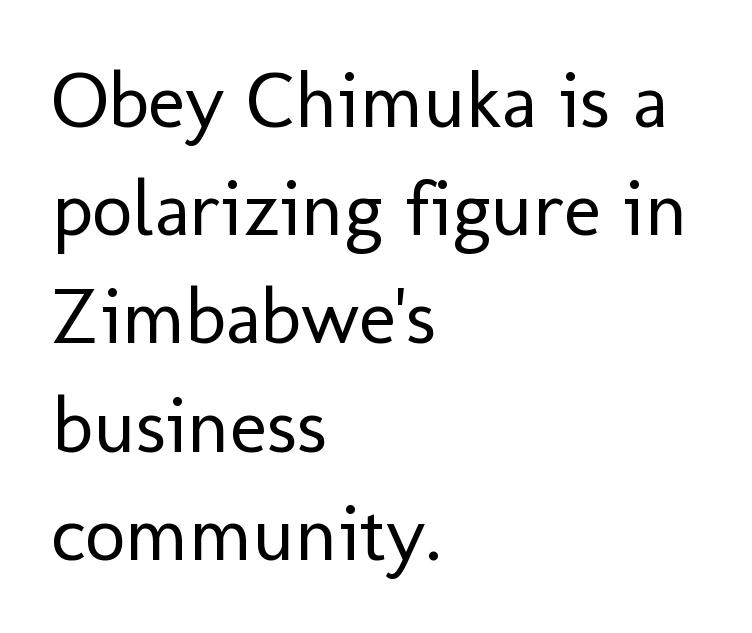
{"serif": "no", "italic": "no", "bold": "no", "weight": "regular", "width": "normal", "stroke_contrast": "low", "x_height": "medium", "monospaced": "no", "underline": "no", "align": "left", "line_spacing": "normal", "line_spacing_ratio": 1.37, "letter_spacing": "normal", "letter_spacing_em": 0.0, "glyph_px": 79}
